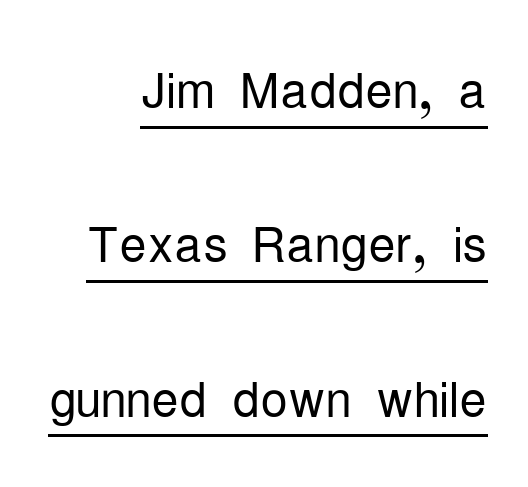
The image shows 68 px light, condensed sans-serif type, upright; set right-aligned, loose line spacing (2.27x), normal letter spacing, underlined; low stroke contrast and a medium x-height.
